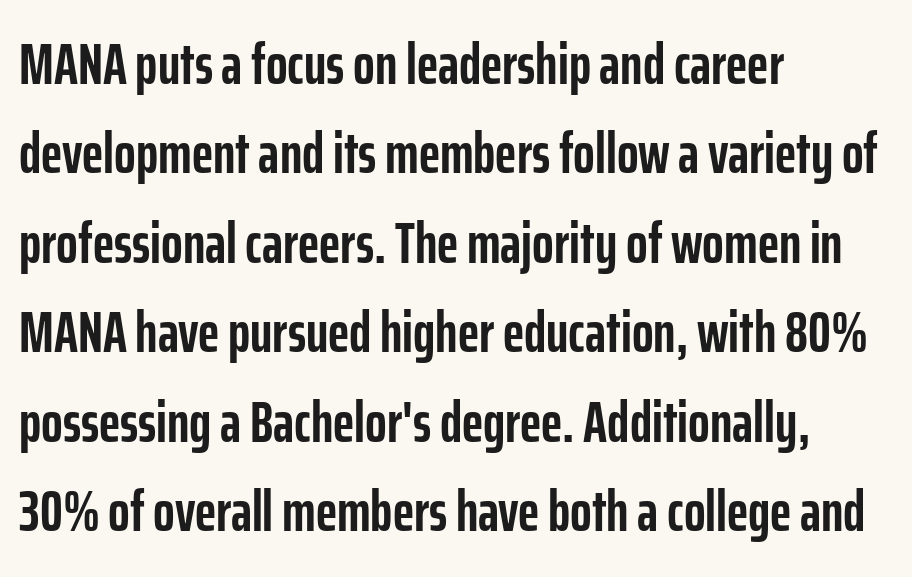
{"serif": "no", "italic": "no", "bold": "yes", "weight": "semibold", "width": "condensed", "stroke_contrast": "low", "x_height": "medium", "monospaced": "no", "underline": "no", "align": "left", "line_spacing": "normal", "line_spacing_ratio": 1.57, "letter_spacing": "normal", "letter_spacing_em": 0.0, "glyph_px": 57}
